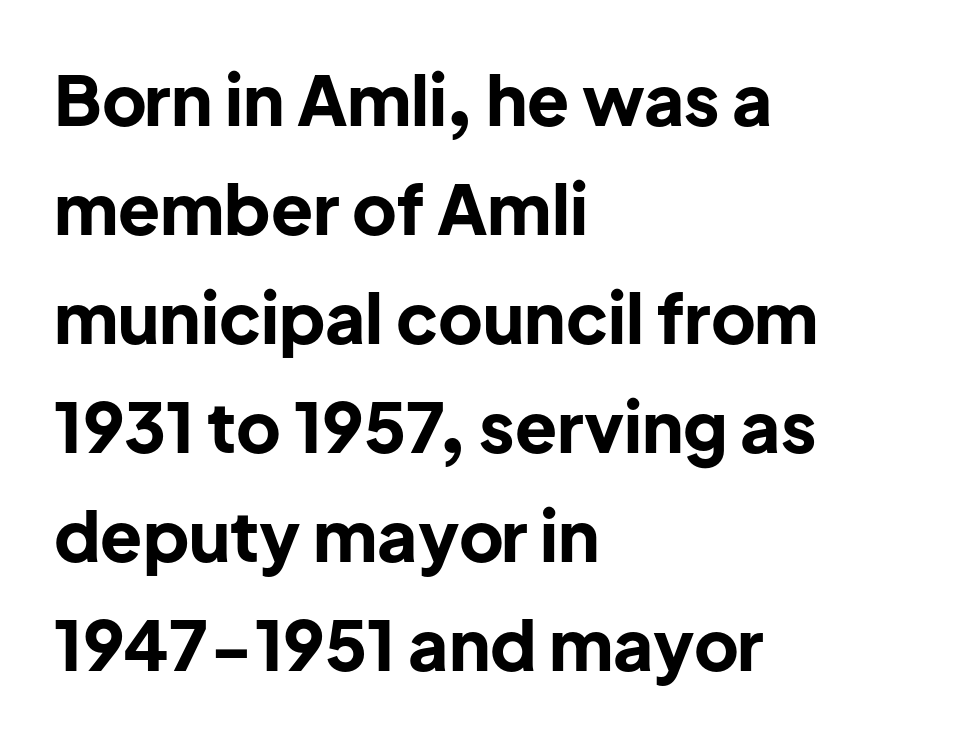
Regarding serifs, this sample does without them. The space beneath each line is pristine and unruled. What stands out about the letter spacing? Nothing — it is the standard amount. The typesetter chose a ragged-right arrangement here.
